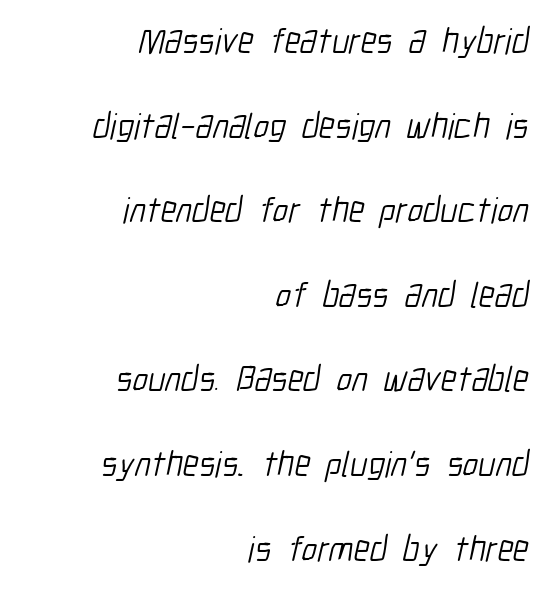
{"serif": "no", "bold": "no", "weight": "light", "width": "condensed", "stroke_contrast": "low", "x_height": "medium", "monospaced": "no", "underline": "no", "align": "right", "line_spacing": "loose", "line_spacing_ratio": 2.35, "letter_spacing": "normal", "letter_spacing_em": 0.0, "glyph_px": 36}
